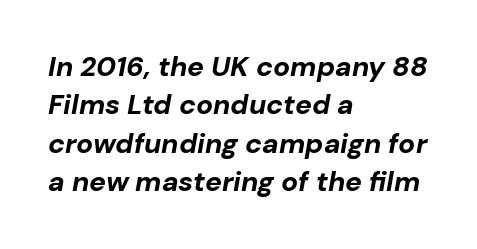
The image shows 28 px bold type, italic (leaning right); set left-aligned, normal line spacing (1.37x), normal letter spacing, not underlined; low stroke contrast and a medium x-height.
